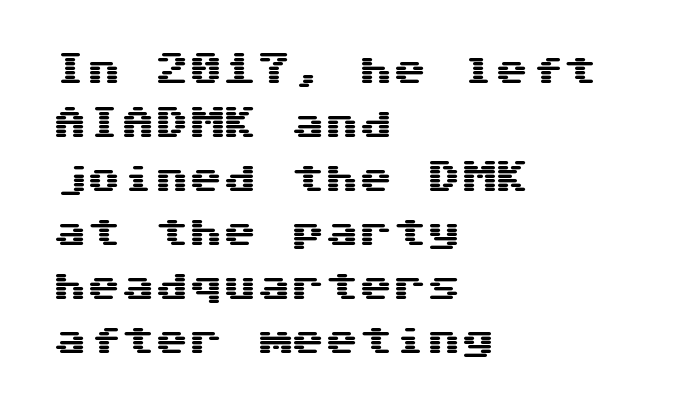
{"serif": "no", "italic": "no", "width": "wide", "stroke_contrast": "medium", "x_height": "medium", "underline": "no", "align": "left", "line_spacing": "normal", "line_spacing_ratio": 1.59, "letter_spacing": "normal", "letter_spacing_em": 0.0, "glyph_px": 34}
